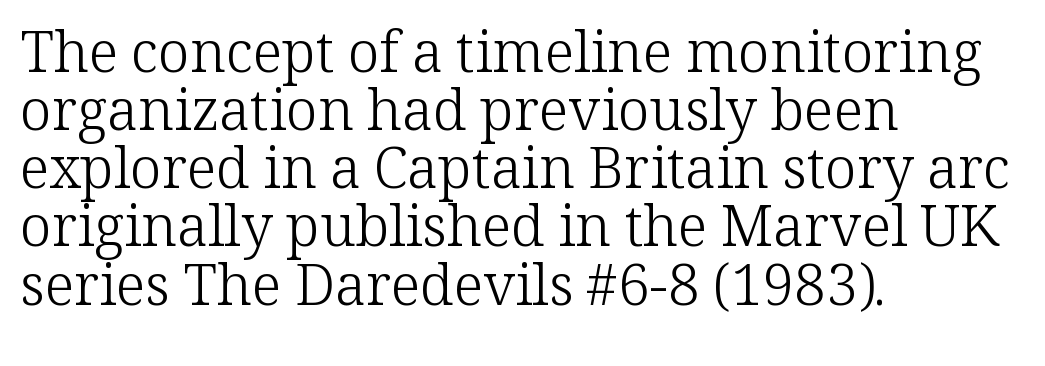
Q: Is the text bold? A: No.
Q: Is the text italic (slanted)? A: No, it is upright.
Q: Is the typeface a serif or a sans-serif typeface? A: Serif.
Q: Is the text underlined? A: No.
Q: How is the paragraph aligned? A: Left-aligned.
Q: Is the spacing between letters normal or unusually wide? A: Normal.
Q: Is the spacing between lines tight, normal or loose? A: Tight.
Q: Width (condensed, normal, or wide)? A: Normal.
Q: Stroke contrast? A: Low.
Q: x-height? A: Medium.
Q: Monospaced? A: No.
